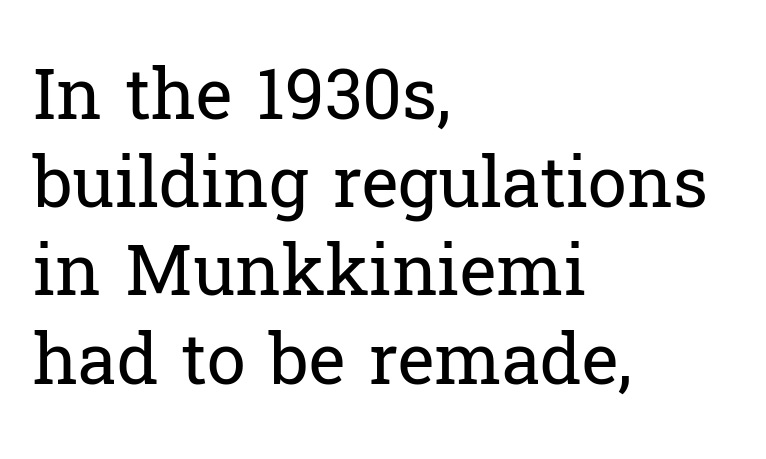
Q: Is the text bold? A: No.
Q: Is the text italic (slanted)? A: No, it is upright.
Q: Is the typeface a serif or a sans-serif typeface? A: Serif.
Q: Is the text underlined? A: No.
Q: How is the paragraph aligned? A: Left-aligned.
Q: Is the spacing between letters normal or unusually wide? A: Normal.
Q: Is the spacing between lines tight, normal or loose? A: Normal.
Q: Width (condensed, normal, or wide)? A: Normal.
Q: Stroke contrast? A: Low.
Q: x-height? A: Medium.
Q: Monospaced? A: No.
